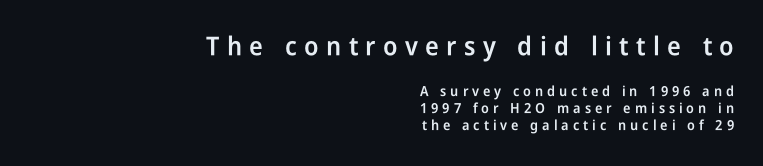
The typesetter chose a ragged-left arrangement here. The block sitting higher on the canvas is the one with enlarged characters. Unmarked baselines from the first word to the last. Look at the tracking — it's clearly loosened, letters drifting apart. Is there any slant? The stems are plumb.
